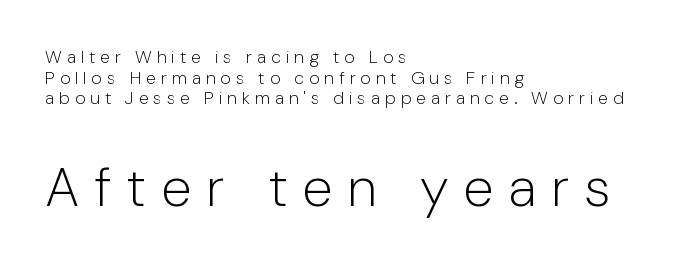
The image shows 55 px light sans-serif type, upright; set left-aligned, tight line spacing (1.15x), unusually wide letter spacing (+0.27 em), not underlined; the second (bottom) block is 3.06x larger; low stroke contrast and a medium x-height.
